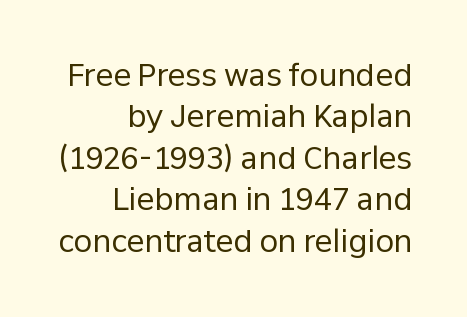
The image shows 30 px regular-weight sans-serif type, upright; set right-aligned, normal line spacing (1.38x), normal letter spacing, not underlined; low stroke contrast and a medium x-height.
